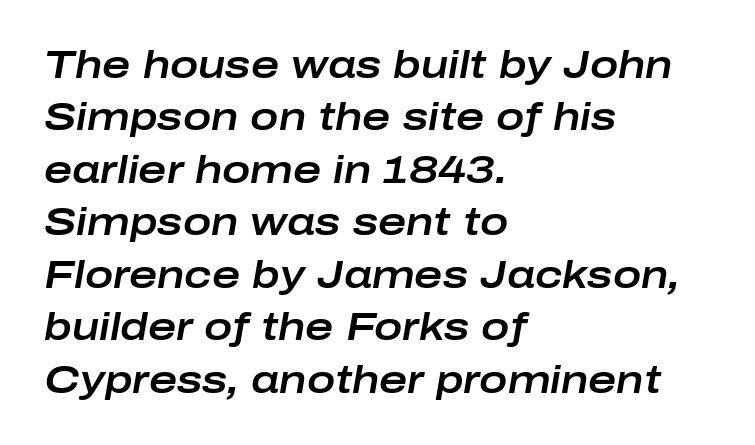
{"italic": "yes", "lean": "right", "slant_degrees": 10, "width": "wide", "stroke_contrast": "low", "x_height": "medium", "monospaced": "no", "underline": "no", "align": "left", "line_spacing": "normal", "line_spacing_ratio": 1.38, "letter_spacing": "normal", "letter_spacing_em": 0.0, "glyph_px": 38}
